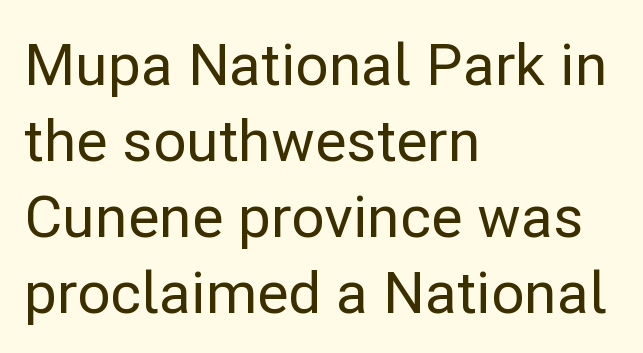
Q: Is the text italic (slanted)? A: No, it is upright.
Q: Is the typeface a serif or a sans-serif typeface? A: Sans-serif.
Q: Is the text underlined? A: No.
Q: How is the paragraph aligned? A: Left-aligned.
Q: Is the spacing between letters normal or unusually wide? A: Normal.
Q: Is the spacing between lines tight, normal or loose? A: Normal.
Q: Width (condensed, normal, or wide)? A: Normal.
Q: Stroke contrast? A: Low.
Q: x-height? A: Medium.
Q: Monospaced? A: No.
